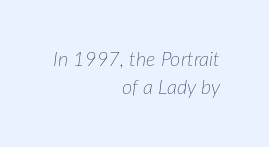
Q: Is the text bold? A: No.
Q: Is the text italic (slanted)? A: Yes, it leans right by about 7 degrees.
Q: Is the text underlined? A: No.
Q: How is the paragraph aligned? A: Right-aligned.
Q: Is the spacing between letters normal or unusually wide? A: Normal.
Q: Is the spacing between lines tight, normal or loose? A: Normal.
